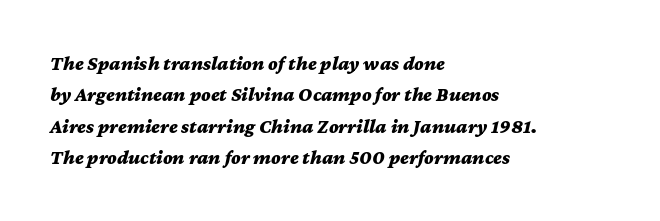
What's the leading like? Ordinary, nothing unusual. Weight check: bold — yes, fully. Visually the block forms a straight wall on the left and a jagged coastline on the right. Default kerning and tracking; the words read as compact shapes. Decoration check: the copy has no underline.
